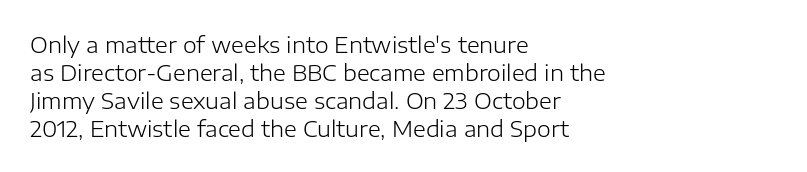
{"italic": "no", "bold": "no", "underline": "no", "align": "left", "line_spacing": "normal", "line_spacing_ratio": 1.27, "letter_spacing": "normal", "letter_spacing_em": 0.0, "glyph_px": 22}
